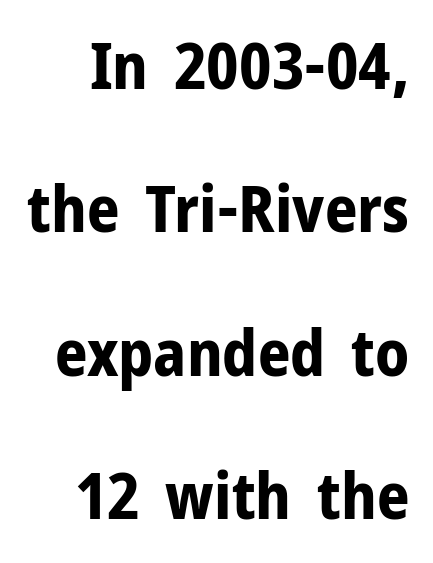
Q: Is the text bold? A: Yes.
Q: Is the text italic (slanted)? A: No, it is upright.
Q: Is the typeface a serif or a sans-serif typeface? A: Sans-serif.
Q: Is the text underlined? A: No.
Q: Is the spacing between letters normal or unusually wide? A: Normal.
Q: Is the spacing between lines tight, normal or loose? A: Loose.
Q: Width (condensed, normal, or wide)? A: Normal.
Q: Stroke contrast? A: Low.
Q: x-height? A: Medium.
Q: Monospaced? A: No.
